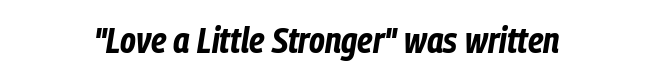
{"italic": "yes", "lean": "right", "slant_degrees": 9, "bold": "yes", "weight": "bold", "width": "condensed", "stroke_contrast": "low", "x_height": "medium", "monospaced": "no", "underline": "no", "letter_spacing": "normal", "letter_spacing_em": 0.0, "glyph_px": 36}
